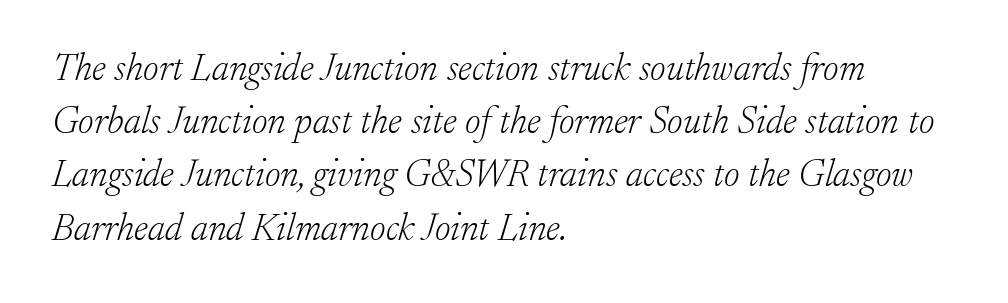
Q: Is the text bold? A: No.
Q: Is the text italic (slanted)? A: Yes, it leans right by about 17 degrees.
Q: Is the typeface a serif or a sans-serif typeface? A: Serif.
Q: Is the text underlined? A: No.
Q: How is the paragraph aligned? A: Left-aligned.
Q: Is the spacing between letters normal or unusually wide? A: Normal.
Q: Is the spacing between lines tight, normal or loose? A: Normal.
Q: Width (condensed, normal, or wide)? A: Normal.
Q: Stroke contrast? A: Low.
Q: x-height? A: Small.
Q: Monospaced? A: No.
